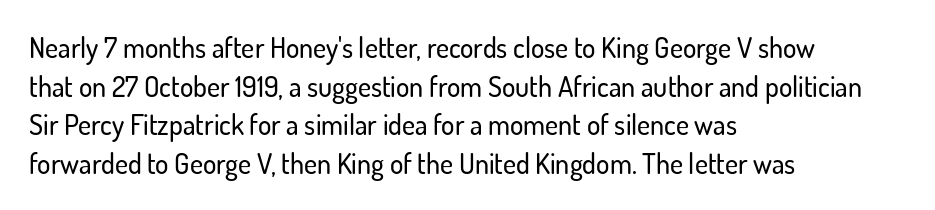
The image shows 28 px sans-serif type, upright; set left-aligned, normal line spacing (1.38x), normal letter spacing, not underlined; low stroke contrast and a small x-height.
